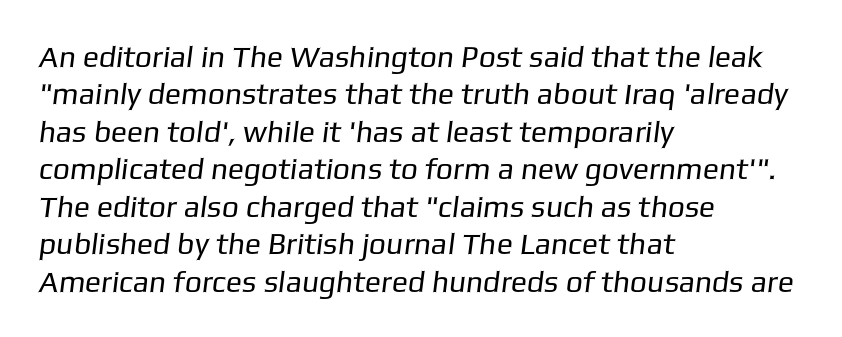
Q: Is the text bold? A: No.
Q: Is the typeface a serif or a sans-serif typeface? A: Sans-serif.
Q: Is the text underlined? A: No.
Q: How is the paragraph aligned? A: Left-aligned.
Q: Is the spacing between letters normal or unusually wide? A: Normal.
Q: Is the spacing between lines tight, normal or loose? A: Normal.
Q: Width (condensed, normal, or wide)? A: Normal.
Q: Stroke contrast? A: Low.
Q: x-height? A: Medium.
Q: Monospaced? A: No.
